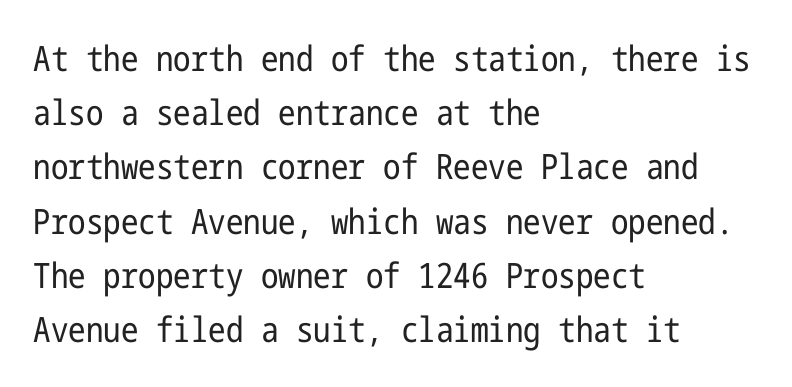
The image shows 35 px regular-weight, condensed sans-serif type, upright; set left-aligned, normal line spacing (1.55x), normal letter spacing, not underlined; low stroke contrast and a medium x-height.
